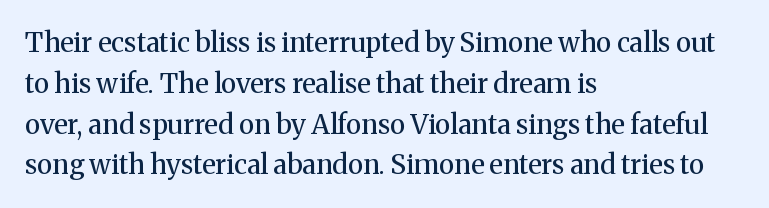
The passage shown stacks its lines at a standard gap. Plain, unruled lines of type. Summary of weight: not heavy and not bold. The rendering keeps characters at their native spacing. Notice how the stems are strictly vertical — no italics here.
